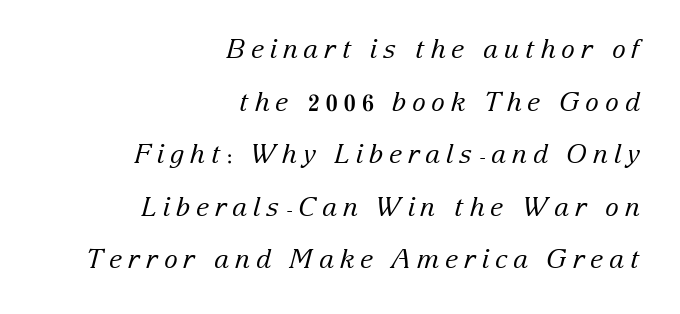
The image shows 26 px text type, italic (leaning right); set right-aligned, loose line spacing (2.02x), unusually wide letter spacing (+0.22 em), not underlined.
